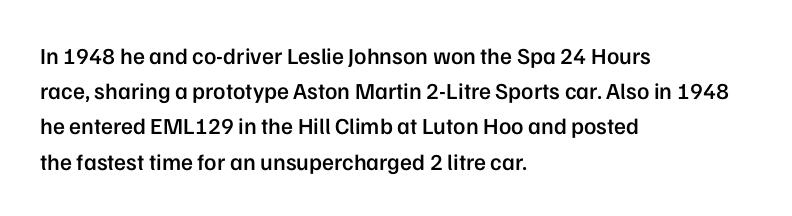
Summary of weight: moderately heavy, a semibold. You could call the tracking neutral — neither tight nor loose. Unmarked baselines from the first word to the last. Quick note: interline space is typical.
